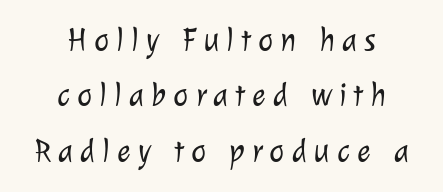
{"serif": "no", "bold": "no", "weight": "light", "width": "normal", "stroke_contrast": "low", "x_height": "medium", "monospaced": "no", "underline": "no", "align": "center", "line_spacing_ratio": 1.73, "letter_spacing": "wide", "letter_spacing_em": 0.22, "glyph_px": 32}
